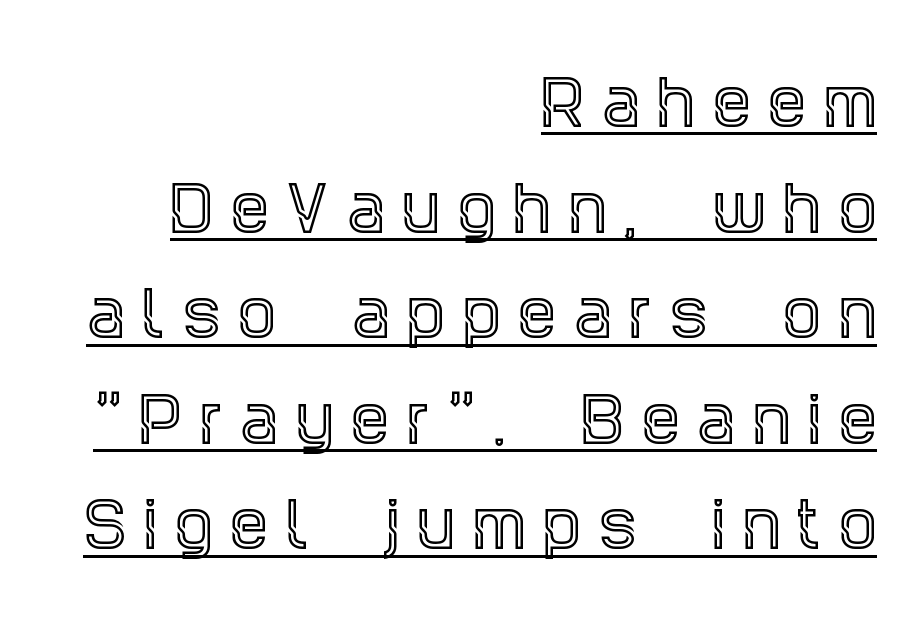
{"serif": "yes", "italic": "no", "width": "condensed", "x_height": "large", "monospaced": "no", "underline": "yes", "align": "right", "line_spacing_ratio": 1.76, "letter_spacing": "wide", "letter_spacing_em": 0.3, "glyph_px": 60}
